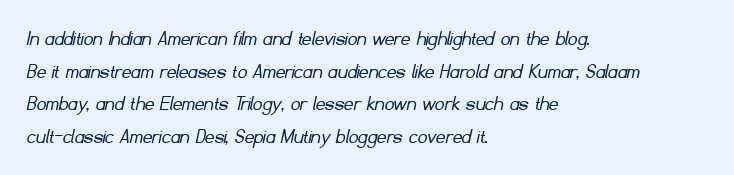
{"bold": "no", "underline": "no", "align": "left", "line_spacing": "normal", "line_spacing_ratio": 1.42, "letter_spacing": "normal", "letter_spacing_em": 0.0, "glyph_px": 23}
